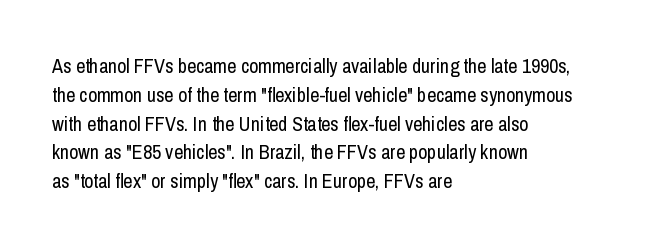
{"italic": "no", "bold": "no", "underline": "no", "align": "left", "line_spacing": "normal", "line_spacing_ratio": 1.44, "letter_spacing": "normal", "letter_spacing_em": 0.0, "glyph_px": 20}
